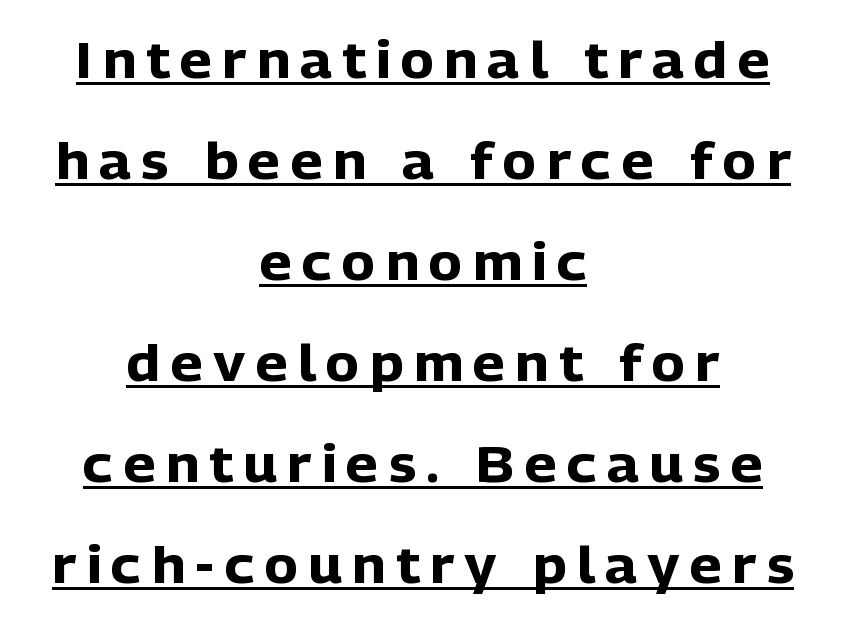
I'd call this a sans setting — the letters go barefoot. Does the lettering tilt? It doesn't — this is upright. The specimen includes a rule beneath the text block's lines. Varying glyph widths throughout — classic text-font behaviour. Words appear elongated and porous because spacing is wide. Does the leading feel generous? Absolutely, it's lavish.
